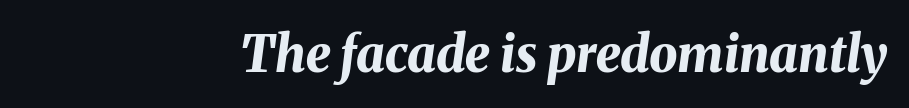
{"italic": "yes", "lean": "right", "slant_degrees": 8, "bold": "yes", "weight": "bold", "width": "normal", "stroke_contrast": "medium", "x_height": "medium", "monospaced": "no", "underline": "no", "align": "right", "letter_spacing": "normal", "letter_spacing_em": 0.0, "glyph_px": 50}
